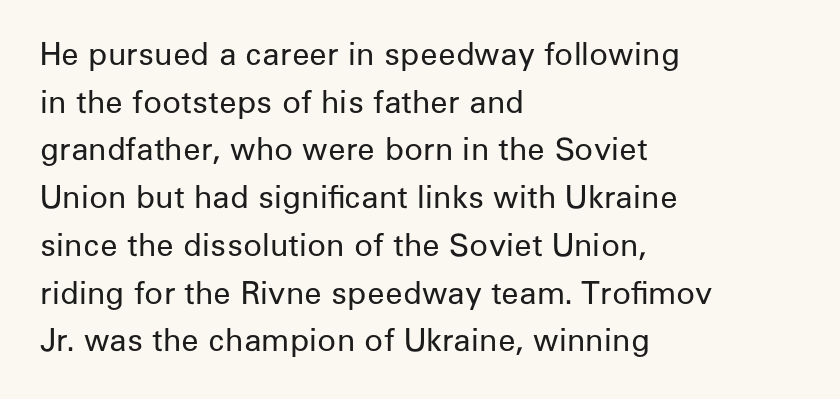
Q: Is the text bold? A: No.
Q: Is the text italic (slanted)? A: No, it is upright.
Q: Is the typeface a serif or a sans-serif typeface? A: Sans-serif.
Q: Is the text underlined? A: No.
Q: How is the paragraph aligned? A: Left-aligned.
Q: Is the spacing between letters normal or unusually wide? A: Normal.
Q: Is the spacing between lines tight, normal or loose? A: Normal.
Q: Width (condensed, normal, or wide)? A: Normal.
Q: Stroke contrast? A: Low.
Q: x-height? A: Medium.
Q: Monospaced? A: No.
